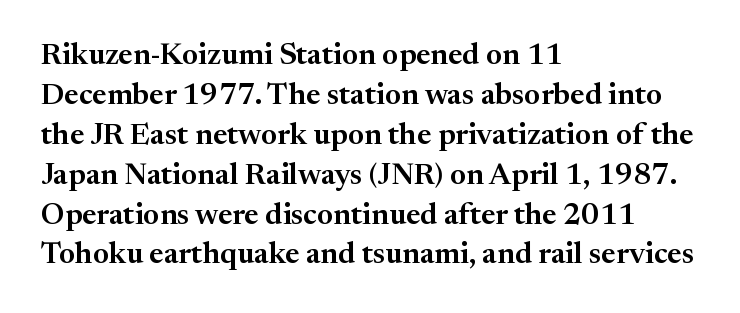
{"serif": "yes", "italic": "no", "width": "normal", "stroke_contrast": "medium", "x_height": "medium", "monospaced": "no", "underline": "no", "align": "left", "line_spacing": "normal", "line_spacing_ratio": 1.33, "letter_spacing": "normal", "letter_spacing_em": 0.0, "glyph_px": 30}
